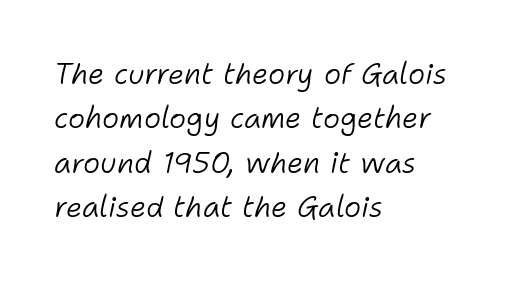
{"italic": "yes", "lean": "right", "slant_degrees": 11, "bold": "no", "weight": "light", "width": "normal", "stroke_contrast": "low", "x_height": "medium", "monospaced": "no", "underline": "no", "align": "left", "line_spacing": "normal", "line_spacing_ratio": 1.53, "letter_spacing": "normal", "letter_spacing_em": 0.0, "glyph_px": 29}
